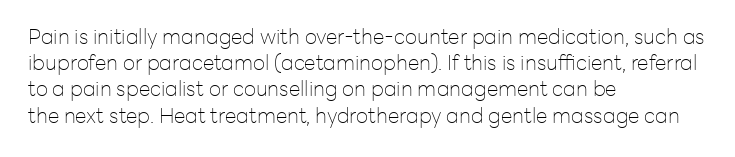
Does extra space separate the letters? No, they use regular spacing. Layout note: lines flush left. The area under the type is left untouched. This reads as an unemphasized weight, regular at the heaviest. This is roman type, the default non-slanted kind. Vertical spacing — default.
